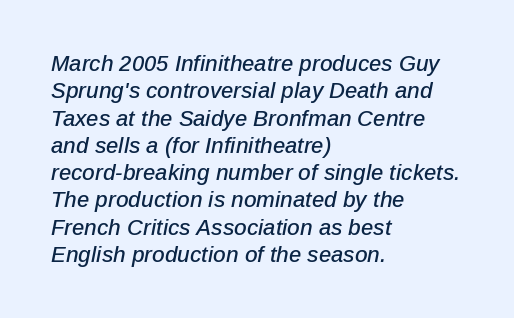
Q: Is the text italic (slanted)? A: Yes, it leans right by about 12 degrees.
Q: Is the text underlined? A: No.
Q: How is the paragraph aligned? A: Left-aligned.
Q: Is the spacing between letters normal or unusually wide? A: Normal.
